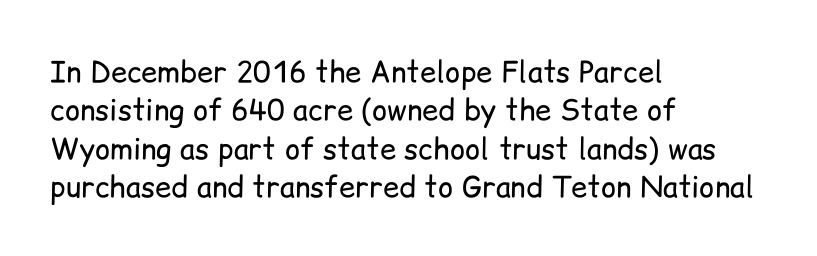
Q: Is the text bold? A: No.
Q: Is the text italic (slanted)? A: No, it is upright.
Q: Is the typeface a serif or a sans-serif typeface? A: Sans-serif.
Q: Is the text underlined? A: No.
Q: How is the paragraph aligned? A: Left-aligned.
Q: Is the spacing between letters normal or unusually wide? A: Normal.
Q: Is the spacing between lines tight, normal or loose? A: Normal.
Q: Width (condensed, normal, or wide)? A: Normal.
Q: Stroke contrast? A: Low.
Q: x-height? A: Medium.
Q: Monospaced? A: No.
